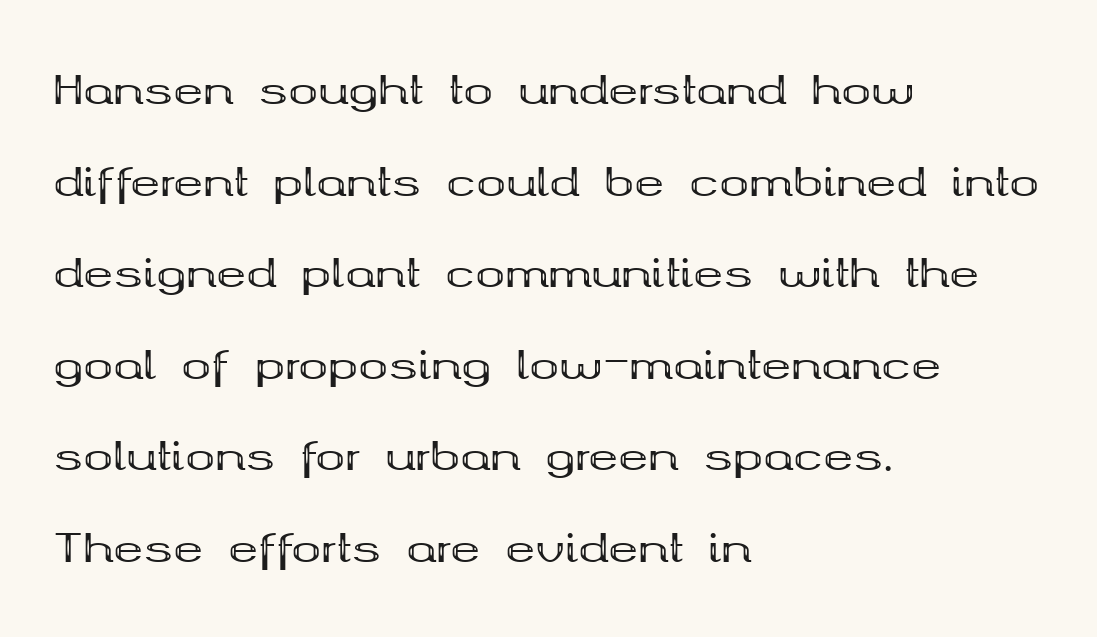
The image shows 40 px bold, wide serif type, upright; set left-aligned, loose line spacing (2.29x), normal letter spacing, not underlined; medium stroke contrast and a medium x-height.
